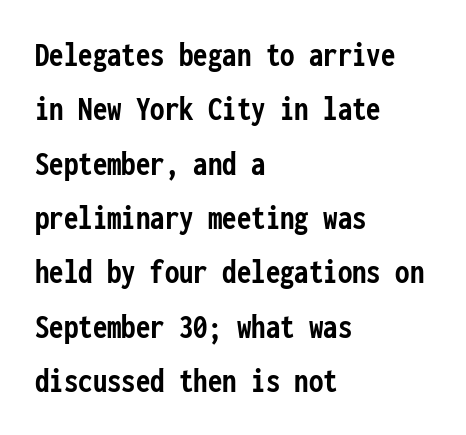
This is heavy type, rendered in bold. Spacing verdict: monospaced, one width for all characters. Honestly, the row spacing looks completely unremarkable. The line texture is even and compact thanks to regular tracking. Underlining? Definitely not there.
